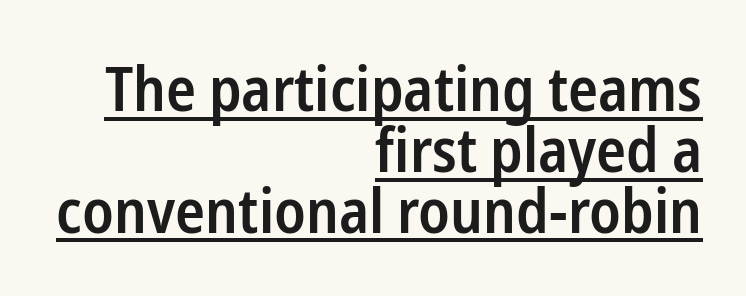
{"serif": "no", "italic": "no", "bold": "semi", "weight": "semibold", "width": "condensed", "stroke_contrast": "low", "x_height": "medium", "monospaced": "no", "underline": "yes", "align": "right", "line_spacing": "tight", "line_spacing_ratio": 0.98, "letter_spacing": "normal", "letter_spacing_em": 0.0, "glyph_px": 62}
